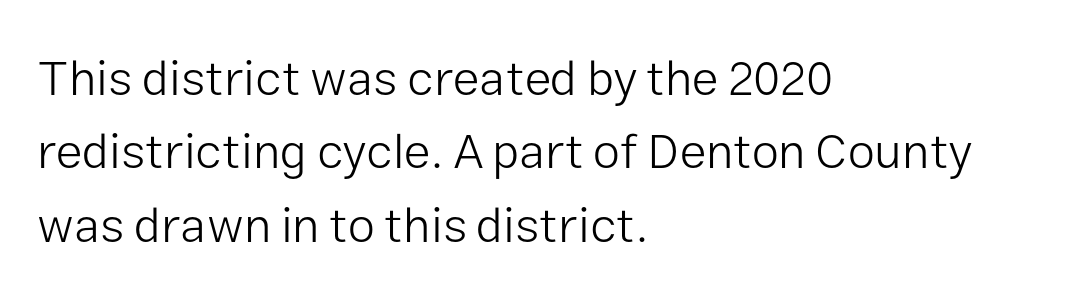
The text was rendered using a sans face with plain stroke endings. Casual observation: everything's shoved over to the left. No extra ink here — the face is not bold. Do the characters align in a grid? No, the font is proportional. The rendering keeps characters at their native spacing. A roman cut, with each character standing at attention.
